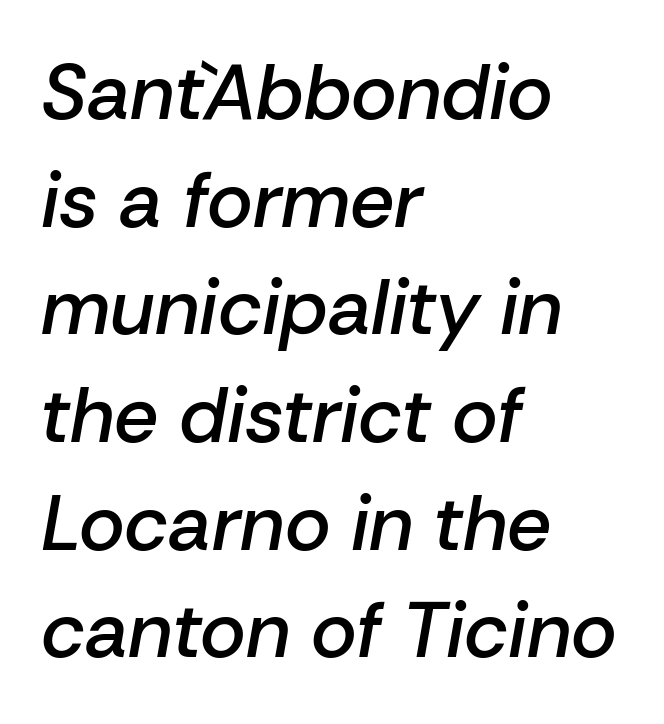
Its strokes are somewhat broadened, the hallmark of semibold type. There's an unmistakable incline to the writing here. Honestly, the row spacing looks completely unremarkable. Just letters on the line, the space beneath them empty.
